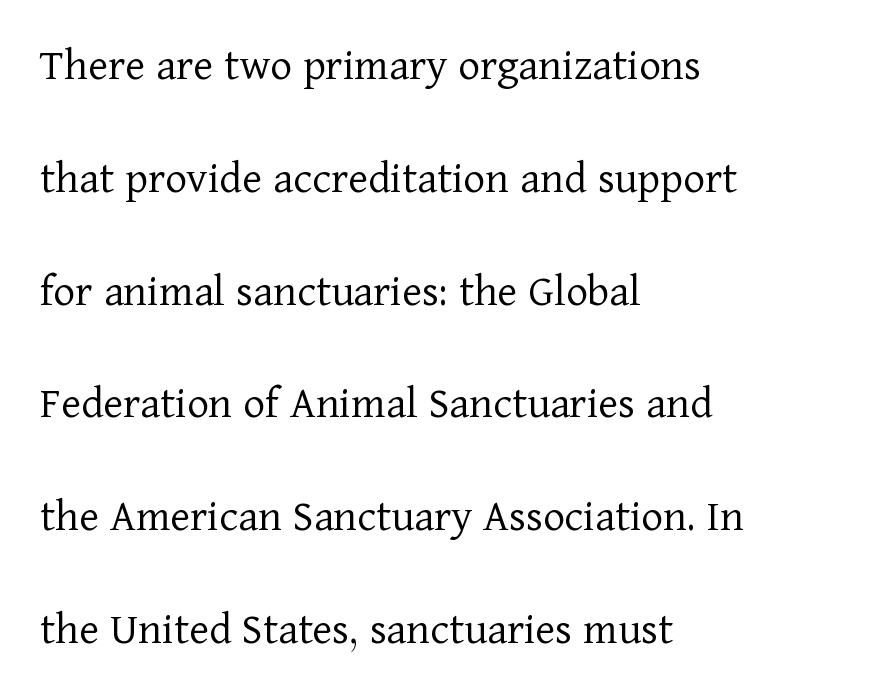
The image shows 47 px light serif type, upright; set left-aligned, loose line spacing (2.4x), normal letter spacing, not underlined; low stroke contrast and a medium x-height.
